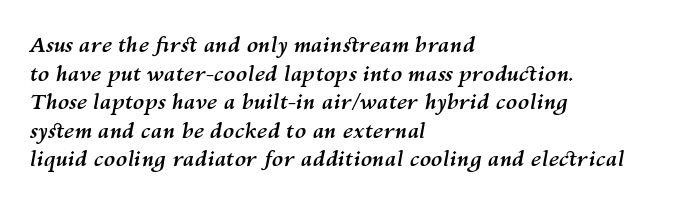
The image shows 21 px bold type, italic (leaning right); set left-aligned, normal line spacing (1.36x), normal letter spacing, not underlined.
